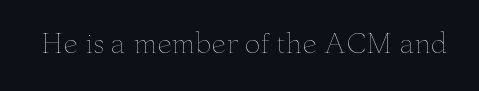
The image shows 26 px text type, upright; set normal letter spacing, not underlined.
